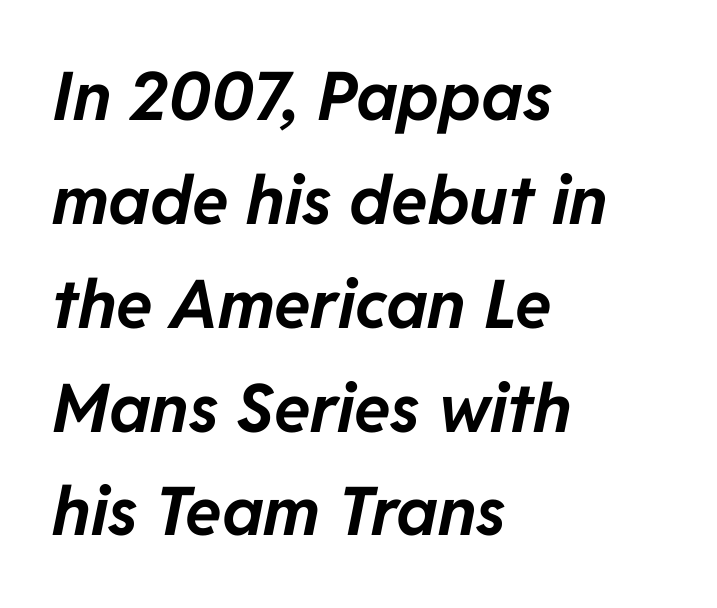
{"italic": "yes", "lean": "right", "slant_degrees": 11, "bold": "yes", "weight": "bold", "width": "normal", "stroke_contrast": "low", "x_height": "medium", "monospaced": "no", "underline": "no", "align": "left", "line_spacing": "normal", "line_spacing_ratio": 1.55, "letter_spacing": "normal", "letter_spacing_em": 0.0, "glyph_px": 67}
